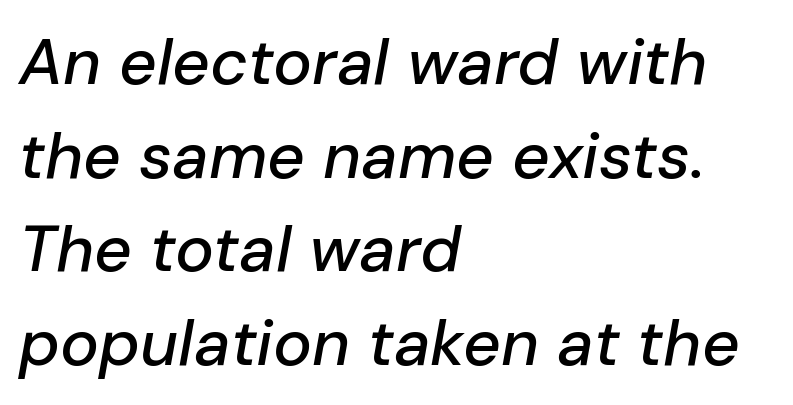
Looks like regular typesetting: each glyph gets only the width it needs. Plain, unruled lines of type. The letterforms sit shoulder to shoulder at normal distance. The passage shown stacks its lines at a standard gap. Compared with ordinary roman type, these characters are visibly tilted. Typeset ragged right — the left edge is the straight one.
